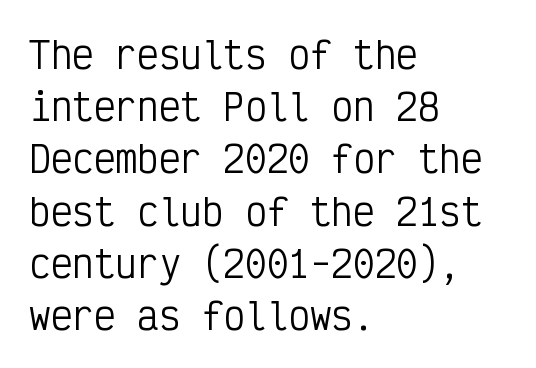
The image shows 36 px regular-weight, condensed sans-serif type, upright, monospaced; set left-aligned, normal line spacing (1.45x), normal letter spacing, not underlined; low stroke contrast and a medium x-height.
